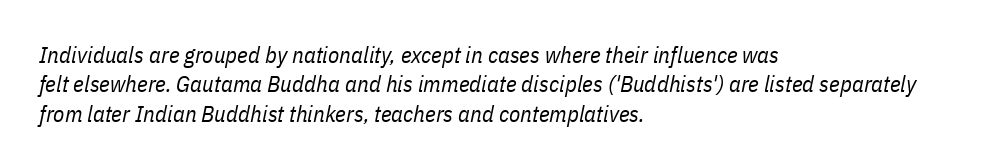
The rendering applies a slant to the glyphs. In CSS terms this would be text-align: left. The passage shown is not underscored anywhere. A quiet, ordinary-to-light weight characterises the typeface. Between one letter and the next there's only the usual sliver of space.
